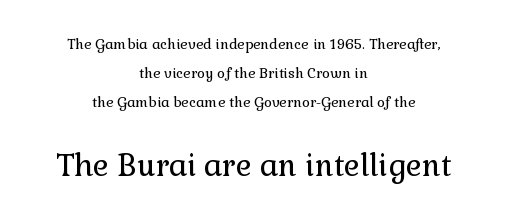
{"serif": "yes", "italic": "no", "bold": "no", "weight": "regular", "width": "normal", "x_height": "medium", "monospaced": "no", "underline": "no", "align": "center", "line_spacing": "loose", "line_spacing_ratio": 2.06, "letter_spacing": "normal", "letter_spacing_em": 0.0, "larger_block": "second", "size_ratio": 2.14, "glyph_px": 30}
